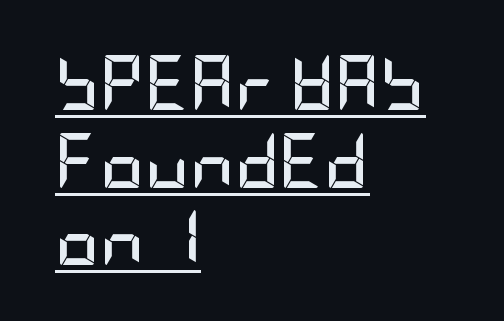
The image shows 55 px semibold, condensed sans-serif type, upright; set left-aligned, normal line spacing (1.41x), normal letter spacing, underlined; low stroke contrast and a large x-height.
